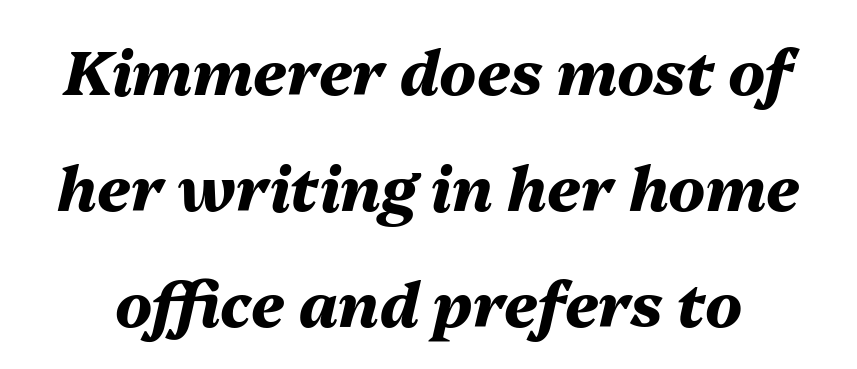
{"italic": "yes", "lean": "right", "slant_degrees": 13, "bold": "yes", "weight": "heavy", "width": "normal", "stroke_contrast": "medium", "x_height": "medium", "monospaced": "no", "underline": "no", "line_spacing": "loose", "line_spacing_ratio": 1.9, "letter_spacing": "normal", "letter_spacing_em": 0.0, "glyph_px": 61}
